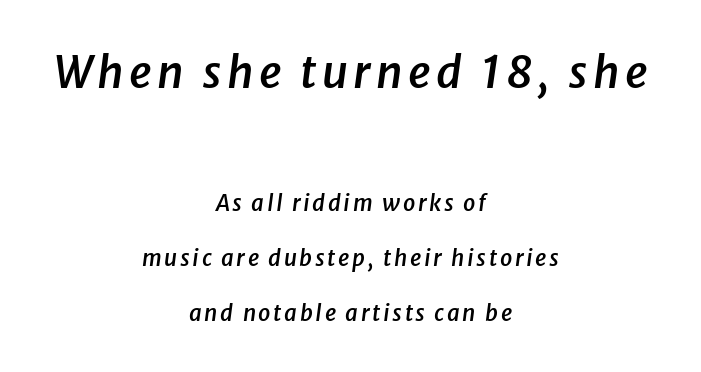
A clean baseline with only descenders dipping below it. Leading is clearly above the norm, producing a sparse column. Compared with a flush-left layout, this one balances lines on the center instead. Italic: yes, the glyphs are oblique. Large over small — that's the arrangement of the two blocks here.
